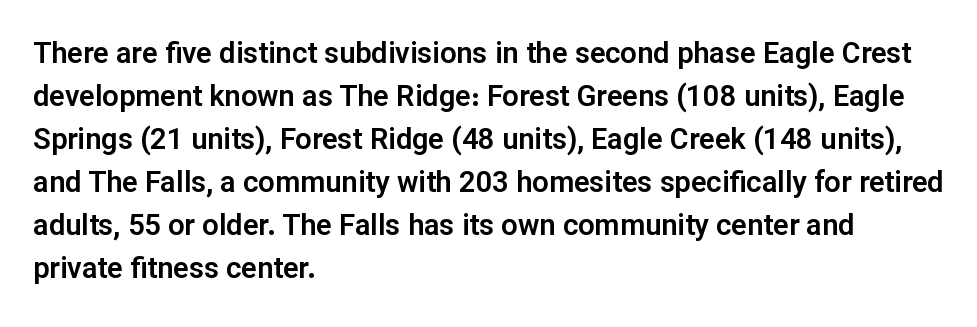
Q: Is the text italic (slanted)? A: No, it is upright.
Q: Is the typeface a serif or a sans-serif typeface? A: Sans-serif.
Q: Is the text underlined? A: No.
Q: How is the paragraph aligned? A: Left-aligned.
Q: Is the spacing between letters normal or unusually wide? A: Normal.
Q: Is the spacing between lines tight, normal or loose? A: Normal.
Q: Width (condensed, normal, or wide)? A: Normal.
Q: Stroke contrast? A: Low.
Q: x-height? A: Medium.
Q: Monospaced? A: No.
